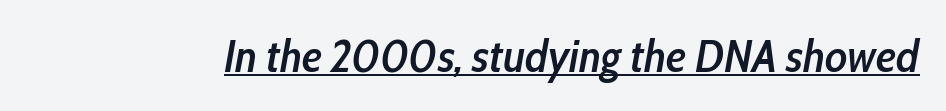
Like a heading marked for emphasis, these lines bear an underscore. Italic: yes, the glyphs are oblique. Looks like regular typesetting: each glyph gets only the width it needs. The passage shown has conventional tracking throughout.
